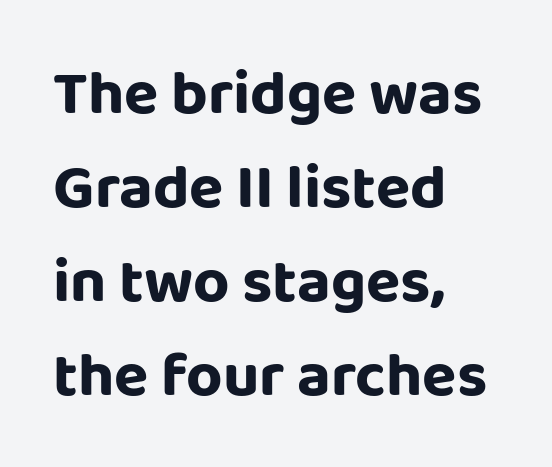
The image shows 63 px sans-serif type, upright; set left-aligned, normal line spacing (1.49x), normal letter spacing, not underlined; low stroke contrast and a large x-height.
